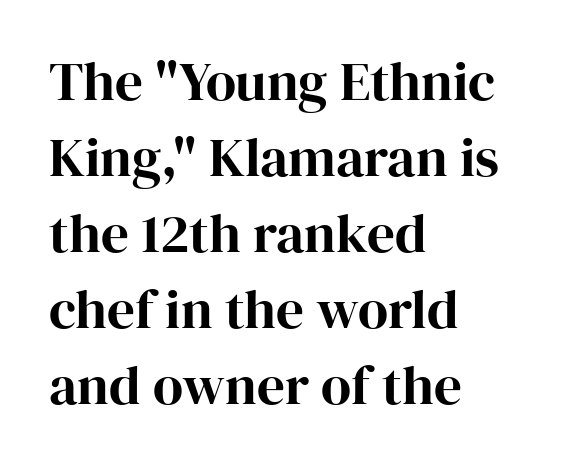
Q: Is the text italic (slanted)? A: No, it is upright.
Q: Is the typeface a serif or a sans-serif typeface? A: Serif.
Q: Is the text underlined? A: No.
Q: How is the paragraph aligned? A: Left-aligned.
Q: Is the spacing between letters normal or unusually wide? A: Normal.
Q: Is the spacing between lines tight, normal or loose? A: Normal.
Q: Width (condensed, normal, or wide)? A: Normal.
Q: Stroke contrast? A: High.
Q: x-height? A: Medium.
Q: Monospaced? A: No.
